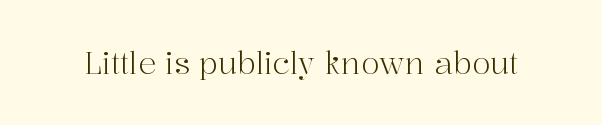
Letters have the restrained weight of plain body copy at most. What kind of face is this? One with serifs. The gap between lines stays unmarked. When letters stand straight like this, we call the style roman or upright.
